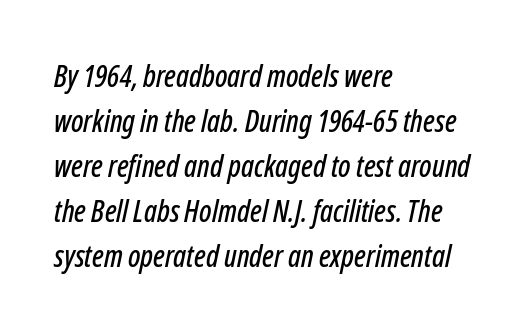
{"italic": "yes", "lean": "right", "slant_degrees": 12, "width": "condensed", "stroke_contrast": "low", "x_height": "medium", "monospaced": "no", "underline": "no", "align": "left", "line_spacing": "normal", "line_spacing_ratio": 1.5, "letter_spacing": "normal", "letter_spacing_em": 0.0, "glyph_px": 30}
